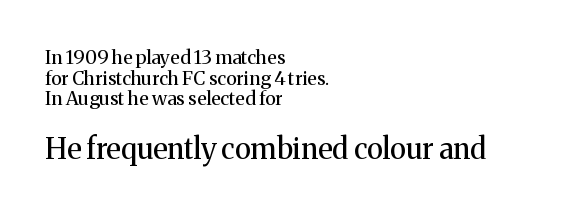
{"serif": "yes", "italic": "no", "bold": "no", "weight": "regular", "width": "normal", "stroke_contrast": "medium", "x_height": "medium", "monospaced": "no", "underline": "no", "align": "left", "line_spacing": "tight", "line_spacing_ratio": 1.09, "letter_spacing": "normal", "letter_spacing_em": 0.0, "larger_block": "second", "size_ratio": 1.53, "glyph_px": 29}
